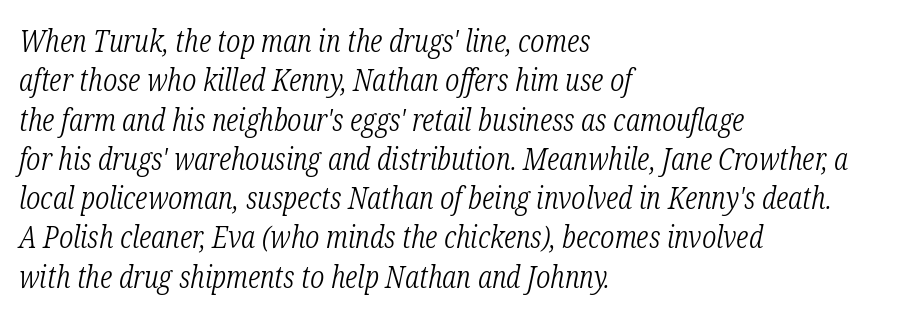
The image shows 30 px light, condensed serif type, italic (leaning right); set left-aligned, normal line spacing (1.31x), normal letter spacing, not underlined; low stroke contrast and a medium x-height.
